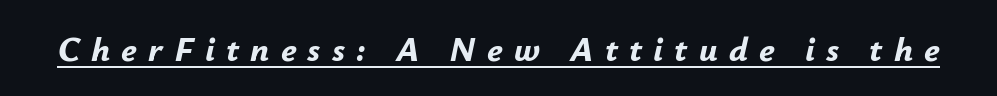
Students, this is bold: see how much ink each stroke carries. Do the characters align in a grid? No, the font is proportional. The lettering is marked with a stroke running underneath it. Tall strokes in this sample are angled rather than plumb. Loose tracking; the words dissolve into strings of separated letters.
